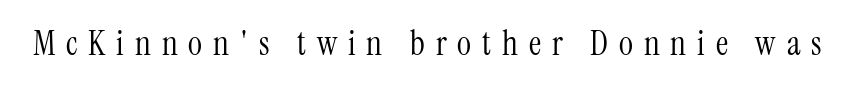
The image shows 34 px light, condensed serif type, upright; set unusually wide letter spacing (+0.32 em), not underlined; medium stroke contrast and a medium x-height.
